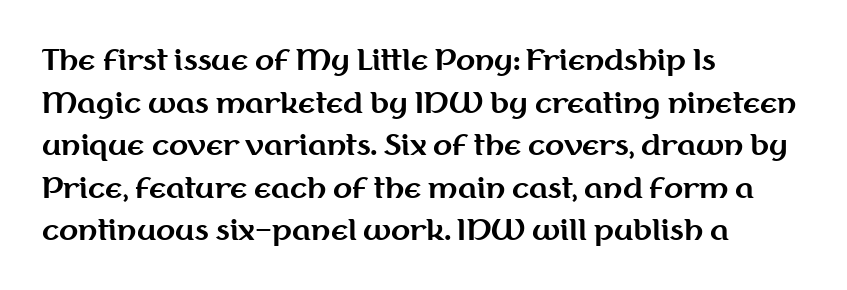
The image shows 28 px bold sans-serif type, upright; set left-aligned, normal line spacing (1.52x), normal letter spacing, not underlined; medium stroke contrast and a medium x-height.
